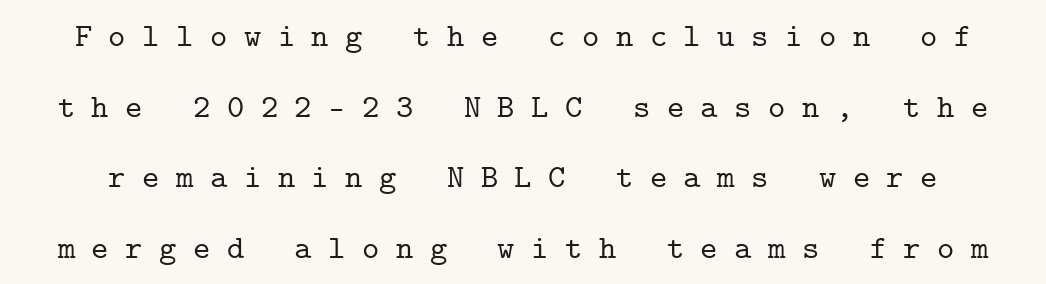
{"serif": "yes", "italic": "no", "width": "normal", "stroke_contrast": "low", "x_height": "medium", "monospaced": "yes", "underline": "no", "line_spacing": "loose", "line_spacing_ratio": 2.14, "letter_spacing": "wide", "letter_spacing_em": 0.5, "glyph_px": 33}
